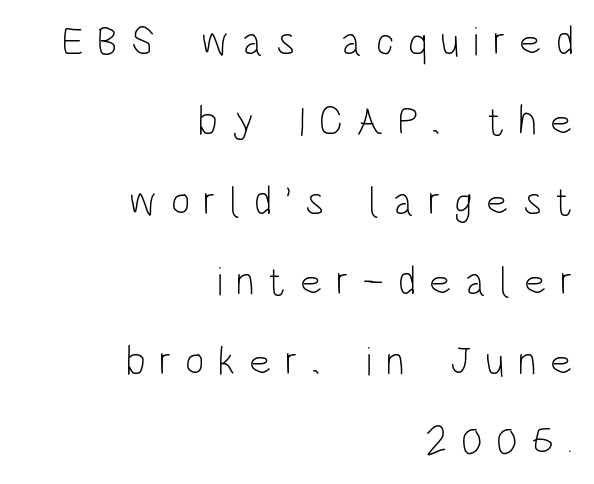
Q: Is the text bold? A: No.
Q: Is the text italic (slanted)? A: No, it is upright.
Q: Is the typeface a serif or a sans-serif typeface? A: Sans-serif.
Q: Is the text underlined? A: No.
Q: How is the paragraph aligned? A: Right-aligned.
Q: Is the spacing between letters normal or unusually wide? A: Unusually wide.
Q: Is the spacing between lines tight, normal or loose? A: Loose.
Q: Width (condensed, normal, or wide)? A: Condensed.
Q: Stroke contrast? A: Low.
Q: x-height? A: Large.
Q: Monospaced? A: No.
